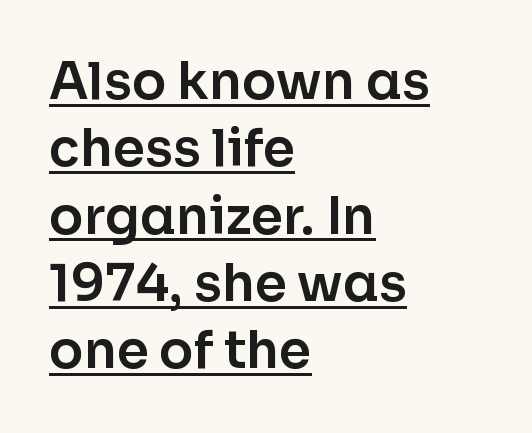
The image shows 51 px sans-serif type, upright; set left-aligned, normal line spacing (1.32x), normal letter spacing, underlined; low stroke contrast and a medium x-height.
